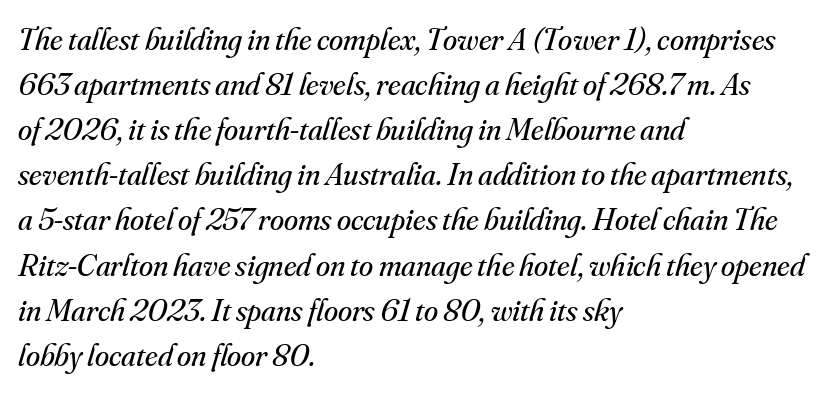
The image shows 32 px regular-weight serif type, italic (leaning right); set left-aligned, normal line spacing (1.41x), normal letter spacing, not underlined; medium stroke contrast and a small x-height.
